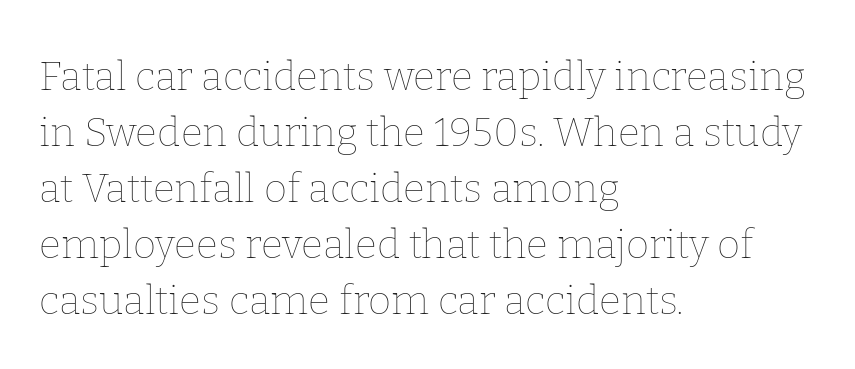
Q: Is the text bold? A: No.
Q: Is the text italic (slanted)? A: No, it is upright.
Q: Is the text underlined? A: No.
Q: How is the paragraph aligned? A: Left-aligned.
Q: Is the spacing between letters normal or unusually wide? A: Normal.
Q: Is the spacing between lines tight, normal or loose? A: Normal.
Q: Width (condensed, normal, or wide)? A: Normal.
Q: Stroke contrast? A: Low.
Q: x-height? A: Medium.
Q: Monospaced? A: No.
